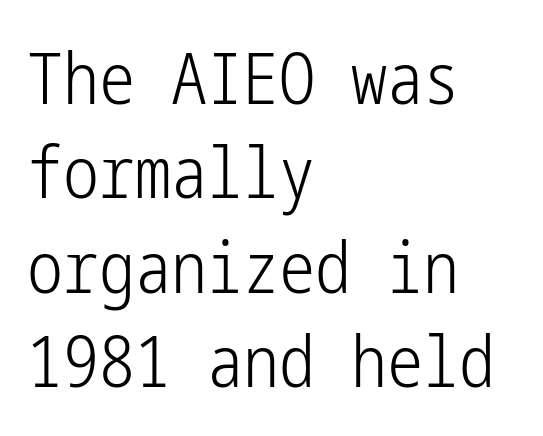
The image shows 72 px light, condensed sans-serif type, upright; set left-aligned, normal line spacing (1.31x), normal letter spacing, not underlined; low stroke contrast and a medium x-height.
